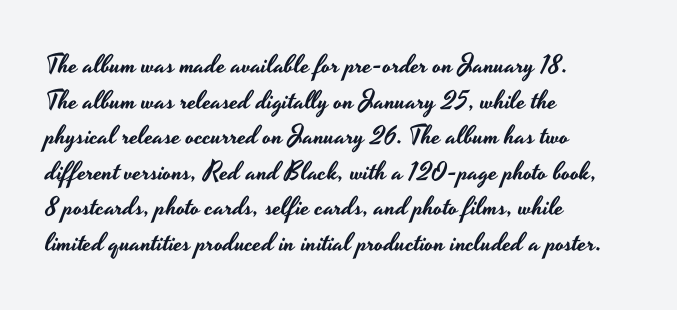
Compared with a centered layout, this one pins lines to the left instead. The type is set solid horizontally, with unmodified tracking. Vertical spacing — default. A bare baseline throughout the passage.
